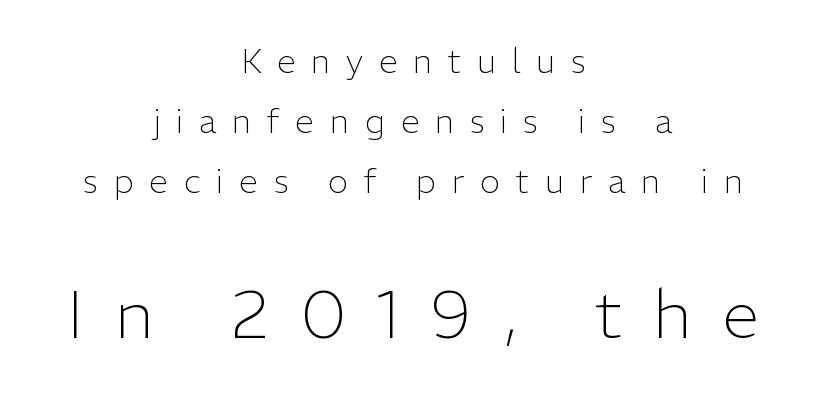
Q: Is the text bold? A: No.
Q: Is the text italic (slanted)? A: No, it is upright.
Q: Is the typeface a serif or a sans-serif typeface? A: Sans-serif.
Q: Is the text underlined? A: No.
Q: How is the paragraph aligned? A: Centered.
Q: Is the spacing between letters normal or unusually wide? A: Unusually wide.
Q: Which block of text is set in a larger size, the first (top) or the second (bottom)? A: The second (bottom) one.
Q: Width (condensed, normal, or wide)? A: Normal.
Q: Stroke contrast? A: Low.
Q: x-height? A: Medium.
Q: Monospaced? A: No.
